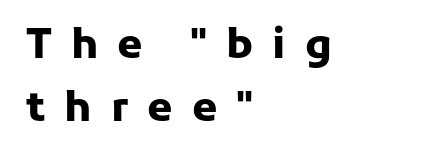
{"serif": "no", "italic": "no", "bold": "yes", "weight": "heavy", "width": "normal", "stroke_contrast": "low", "x_height": "medium", "monospaced": "no", "underline": "no", "align": "left", "line_spacing": "normal", "line_spacing_ratio": 1.54, "letter_spacing": "wide", "letter_spacing_em": 0.46, "glyph_px": 41}
